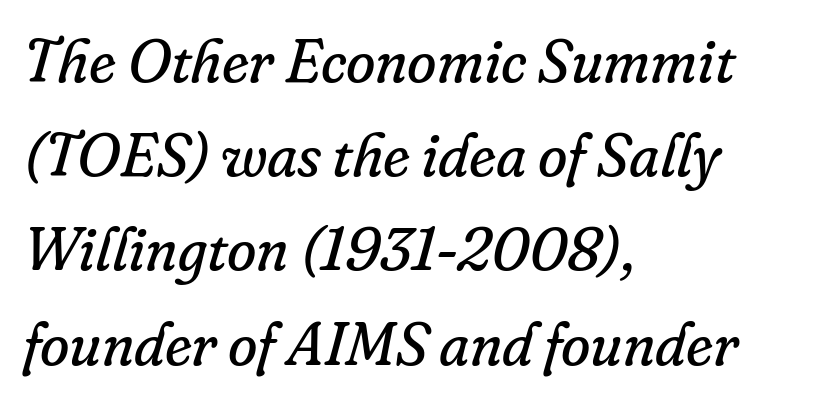
The image shows 60 px regular-weight serif type, italic (leaning right); set left-aligned, normal line spacing (1.57x), normal letter spacing, not underlined; low stroke contrast and a small x-height.
